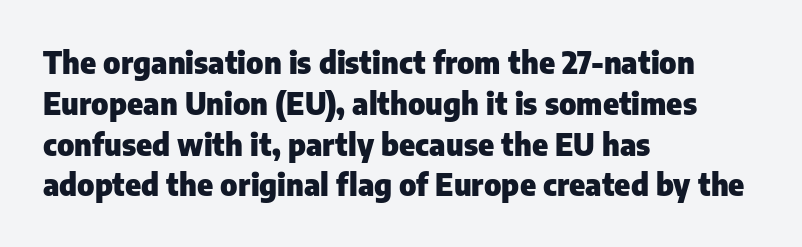
Q: Is the text bold? A: Yes.
Q: Is the text italic (slanted)? A: No, it is upright.
Q: Is the typeface a serif or a sans-serif typeface? A: Sans-serif.
Q: Is the text underlined? A: No.
Q: How is the paragraph aligned? A: Left-aligned.
Q: Is the spacing between letters normal or unusually wide? A: Normal.
Q: Is the spacing between lines tight, normal or loose? A: Normal.
Q: Width (condensed, normal, or wide)? A: Normal.
Q: Stroke contrast? A: Low.
Q: x-height? A: Medium.
Q: Monospaced? A: No.
